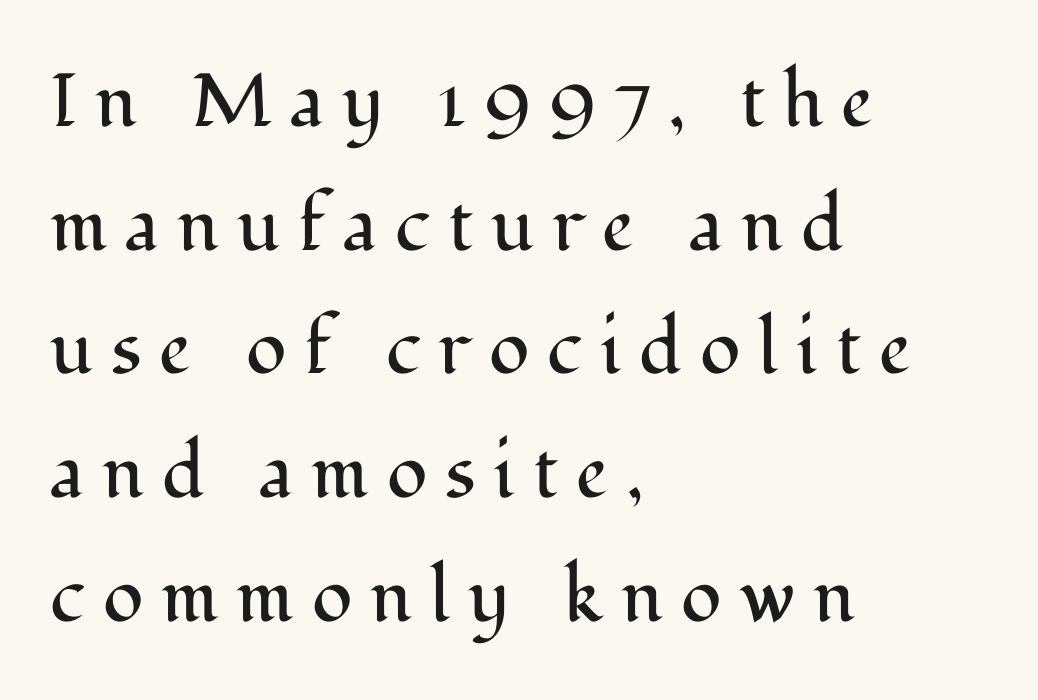
Between one letter and the next there's a generous, obvious gap. A student would call this left alignment; a typographer would say flush left, rag right. Spacing verdict: proportional, widths tailored to each character. Bold? No — there's no thickening of the strokes.
